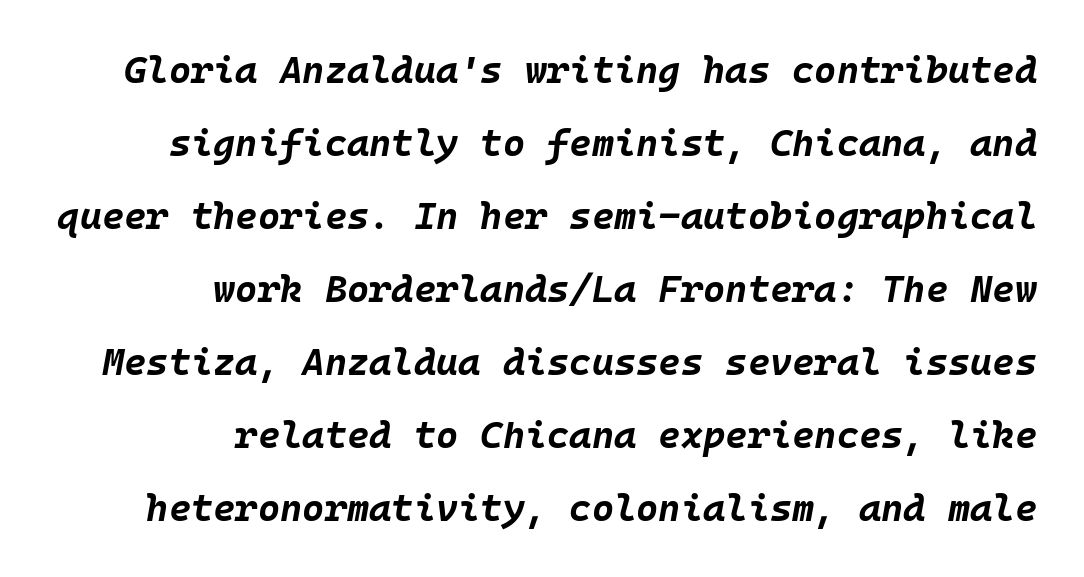
{"italic": "yes", "lean": "right", "slant_degrees": 10, "bold": "yes", "weight": "bold", "width": "normal", "stroke_contrast": "low", "x_height": "large", "monospaced": "yes", "underline": "no", "align": "right", "line_spacing": "loose", "line_spacing_ratio": 1.92, "letter_spacing": "normal", "letter_spacing_em": 0.0, "glyph_px": 38}
